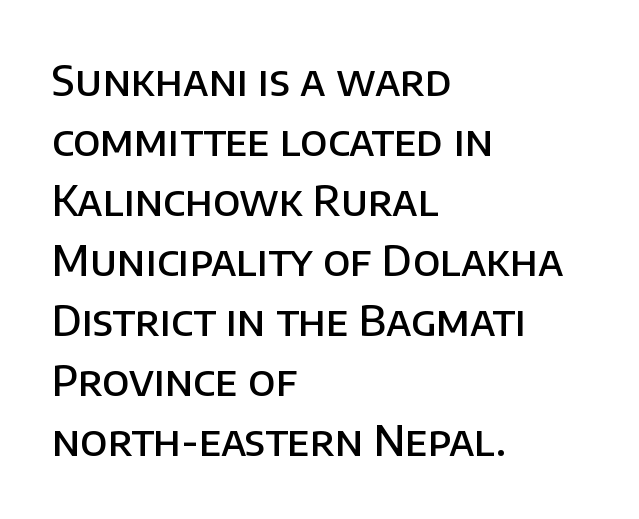
This sample keeps an unexceptional amount of space between lines. Upright lettering throughout. The letters advance in unequal steps, a hallmark of proportional type. The glyphs are unaccompanied by any horizontal stroke below them.
